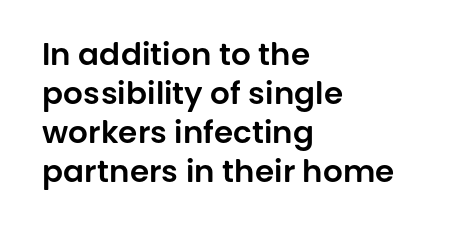
The image shows 31 px sans-serif type, upright; set left-aligned, normal line spacing (1.26x), normal letter spacing, not underlined; low stroke contrast and a large x-height.
